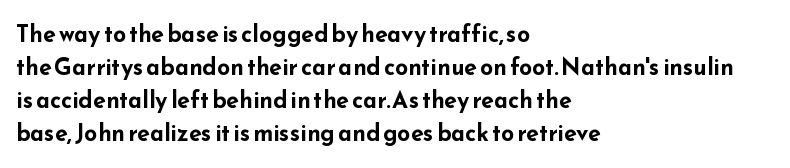
This sample keeps an unexceptional amount of space between lines. Strokes here are thick enough to call this a true bold. A student would call this left alignment; a typographer would say flush left, rag right. You can tell it's not italic because the verticals are truly vertical.
